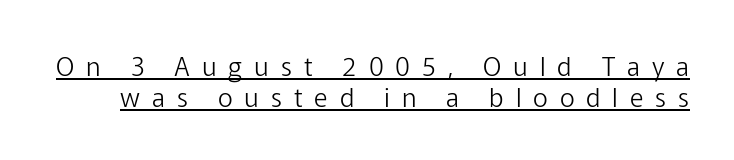
Heft: none added — not bold. The specimen reads as upright at a glance. Has an underline been added? It has. What stands out about the letter spacing? Its width — letters are far apart.
